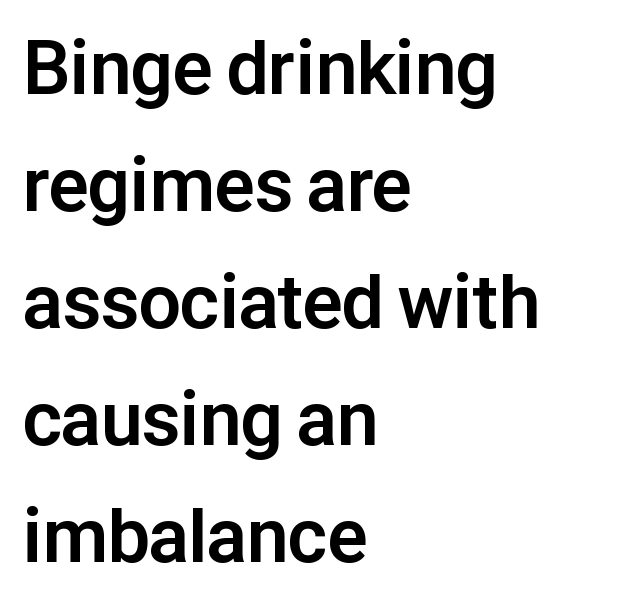
{"serif": "no", "italic": "no", "bold": "yes", "weight": "bold", "width": "normal", "stroke_contrast": "low", "x_height": "medium", "monospaced": "no", "underline": "no", "align": "left", "line_spacing": "normal", "line_spacing_ratio": 1.56, "letter_spacing": "normal", "letter_spacing_em": 0.0, "glyph_px": 75}
